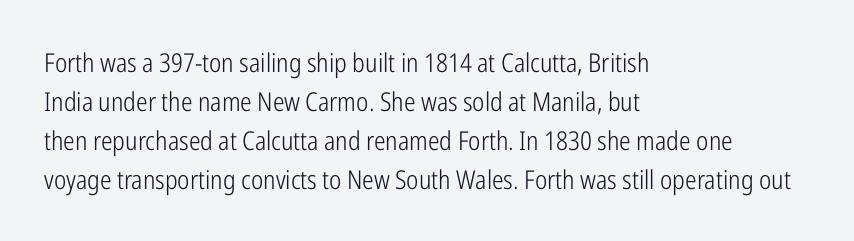
Q: Is the text bold? A: No.
Q: Is the text italic (slanted)? A: No, it is upright.
Q: Is the text underlined? A: No.
Q: How is the paragraph aligned? A: Left-aligned.
Q: Is the spacing between letters normal or unusually wide? A: Normal.
Q: Is the spacing between lines tight, normal or loose? A: Normal.
